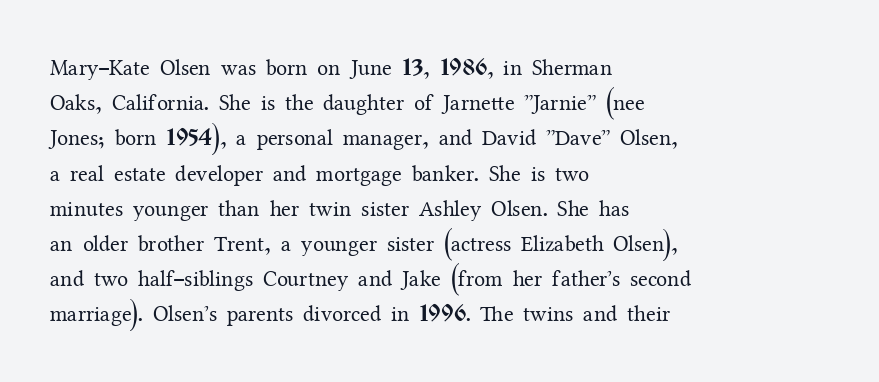
{"italic": "no", "bold": "no", "underline": "no", "align": "left", "line_spacing": "normal", "line_spacing_ratio": 1.6, "letter_spacing": "normal", "letter_spacing_em": 0.0, "glyph_px": 22}
